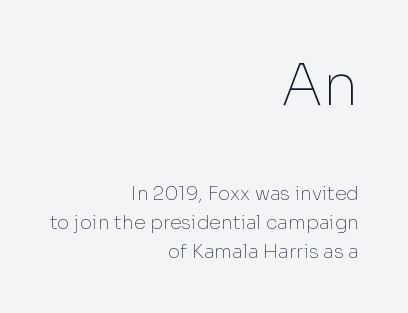
The image shows 57 px thin sans-serif type, upright; set right-aligned, normal line spacing (1.52x), normal letter spacing, not underlined; the first (top) block is 3.0x larger; low stroke contrast and a medium x-height.
